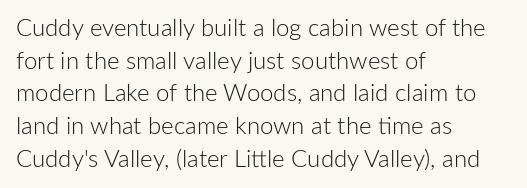
Q: Is the text bold? A: No.
Q: Is the text italic (slanted)? A: No, it is upright.
Q: Is the text underlined? A: No.
Q: How is the paragraph aligned? A: Left-aligned.
Q: Is the spacing between letters normal or unusually wide? A: Normal.
Q: Is the spacing between lines tight, normal or loose? A: Normal.
